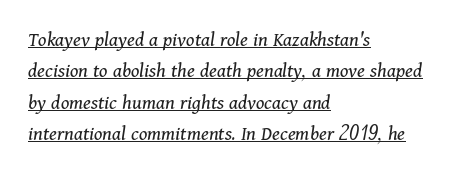
The image shows 21 px text type, italic (leaning right); set left-aligned, normal line spacing (1.5x), normal letter spacing, underlined.
